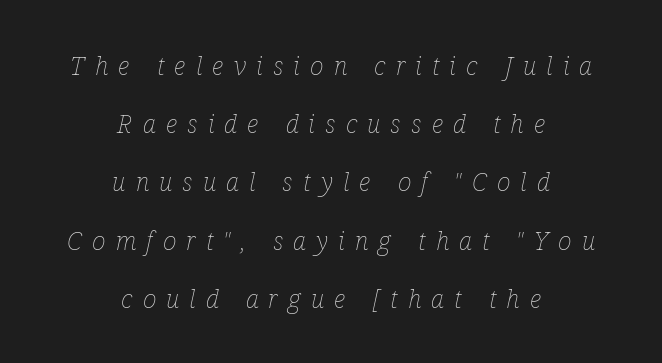
{"italic": "yes", "lean": "right", "slant_degrees": 12, "bold": "no", "underline": "no", "align": "center", "line_spacing": "loose", "line_spacing_ratio": 2.24, "letter_spacing": "wide", "letter_spacing_em": 0.39, "glyph_px": 26}
